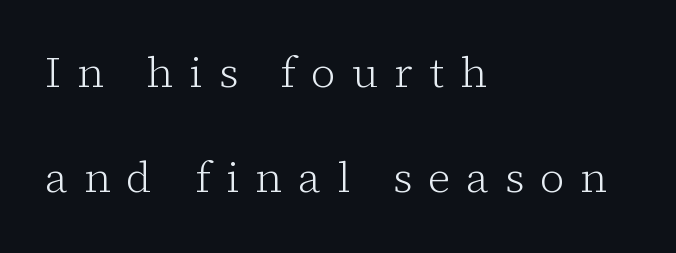
Honestly, there is no underline to notice here at all. Horizontal alignment here is leftward, the default for most running prose. Quick note: not italic, upright. The rendering inserts visible extra space after every character. Little horizontal feet cap the strokes, marking this as serif type.
